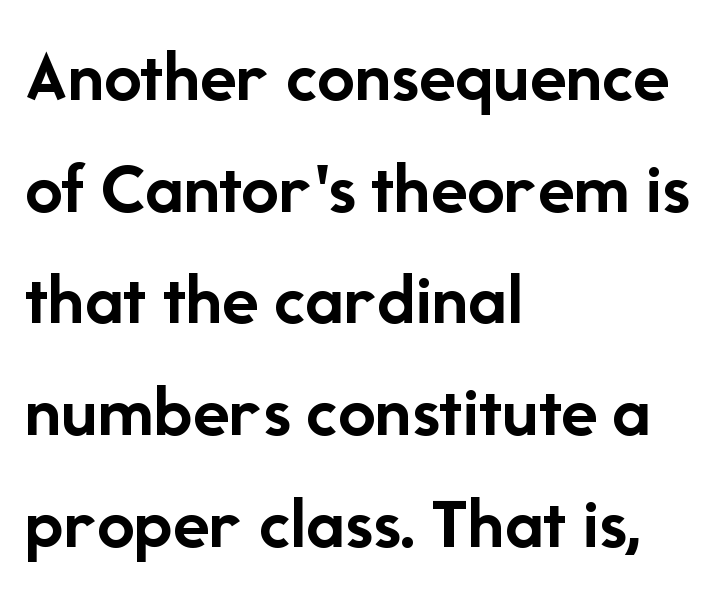
The specimen omits any rule beneath the text block's lines. Each line starts at the same left margin while the right side varies. Unlike a traditional serif, this face leaves its strokes unadorned. Bold? Absolutely — the strokes are thick and heavy.
